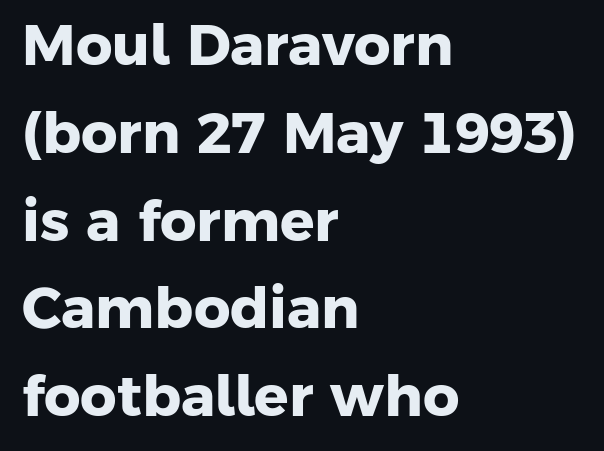
{"serif": "no", "bold": "yes", "weight": "heavy", "width": "normal", "stroke_contrast": "low", "x_height": "medium", "monospaced": "no", "underline": "no", "align": "left", "line_spacing": "normal", "line_spacing_ratio": 1.54, "letter_spacing": "normal", "letter_spacing_em": 0.0, "glyph_px": 57}
